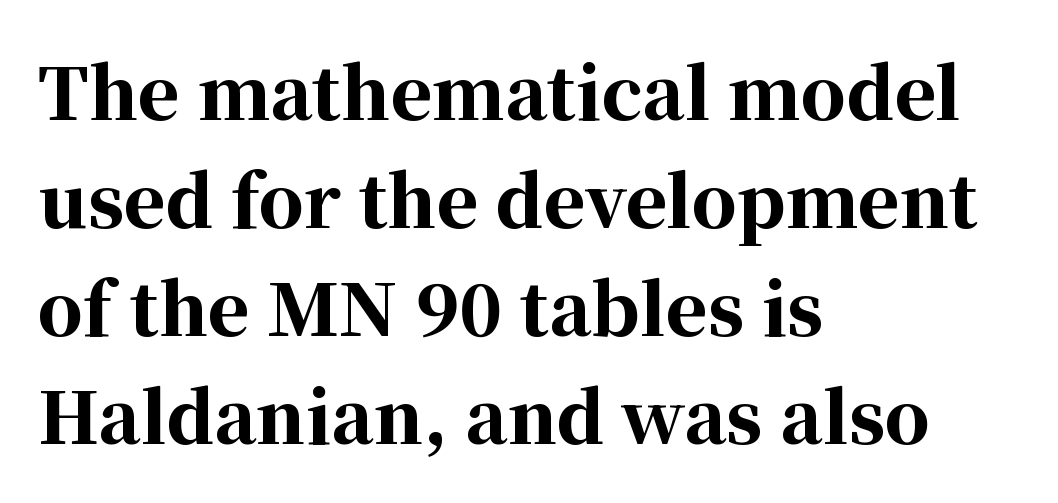
The image shows 71 px bold serif type, upright; set left-aligned, normal line spacing (1.52x), normal letter spacing, not underlined; high stroke contrast and a medium x-height.
